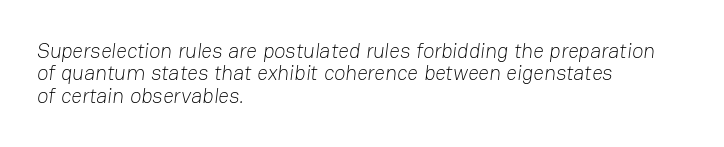
Is the block centered? No — it sits flush against the left margin. Is the type heavy? It reads as light-to-regular instead. Lines of text with bare space underneath. Standard letterfit; no display-style spreading of the glyphs.
